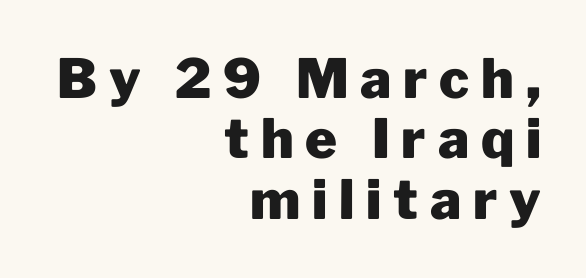
The foot of each line stays bare and open. This is the regular roman posture of the typeface. Letter spacing: wide. Line endings align vertically; line beginnings do not. Its strokes are broad and dark, the hallmark of bold type. Regarding serifs, this sample does without them.
